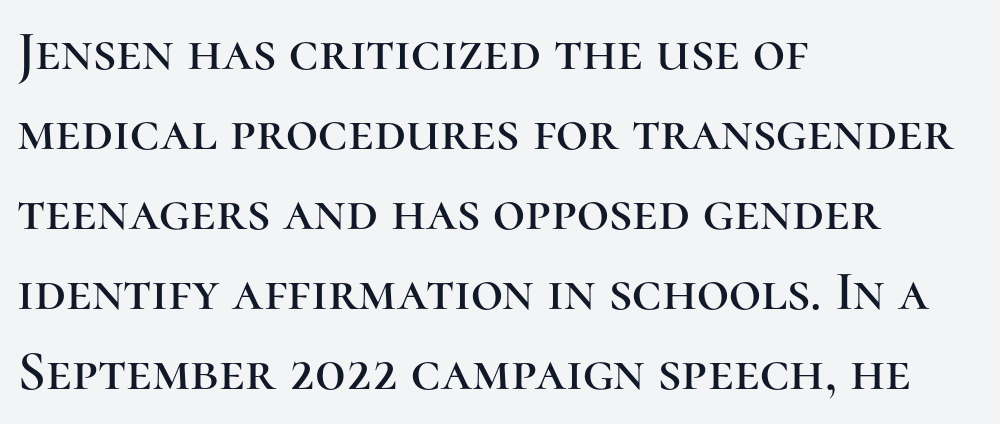
The setting favours the left margin, as ordinary paragraphs usually do. Does the type have serifs? Yes, each stem ends in a small foot. Glyph-to-glyph distance matches everyday printed text. The line-height multiplier appears to be the usual default. The face used here is proportionally spaced, like ordinary book or web type. The area under the type is left untouched.
